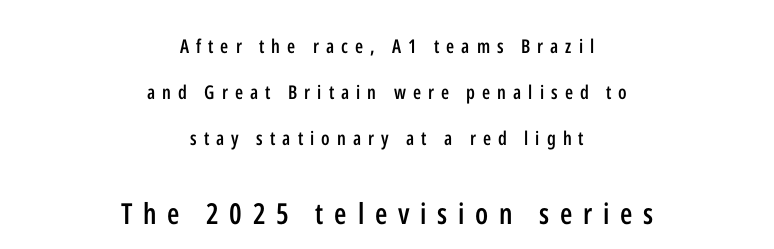
{"serif": "no", "italic": "no", "bold": "semi", "weight": "semibold", "width": "condensed", "stroke_contrast": "low", "x_height": "medium", "monospaced": "no", "underline": "no", "align": "center", "line_spacing": "loose", "line_spacing_ratio": 2.42, "letter_spacing": "wide", "letter_spacing_em": 0.37, "larger_block": "second", "size_ratio": 1.53, "glyph_px": 29}
